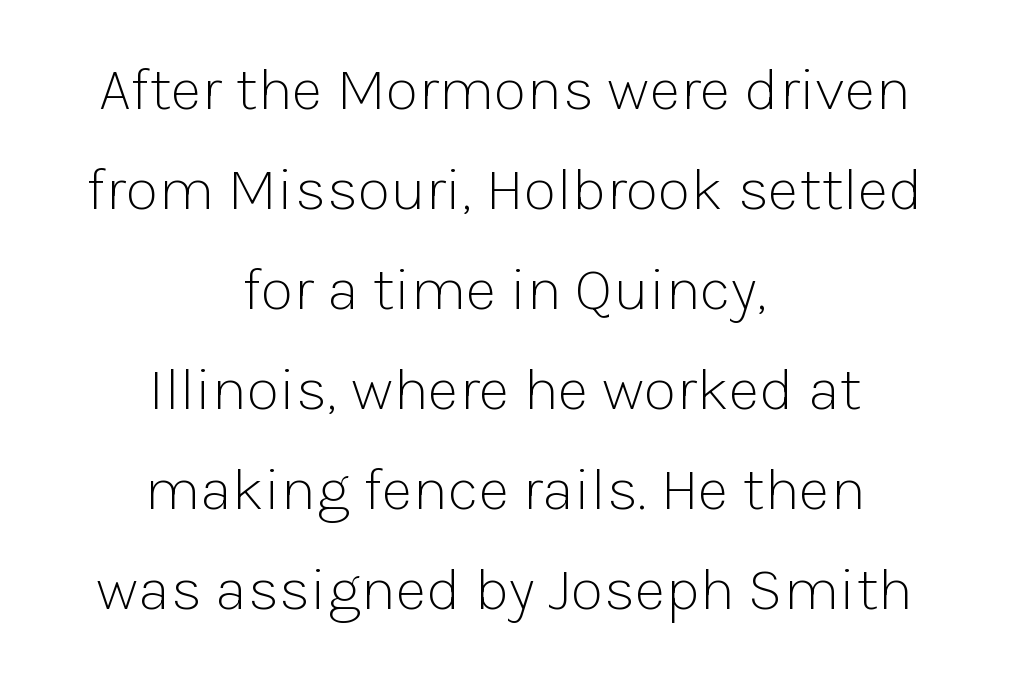
The image shows 61 px light sans-serif type, upright; set centered, normal line spacing (1.64x), normal letter spacing, not underlined; low stroke contrast and a medium x-height.
